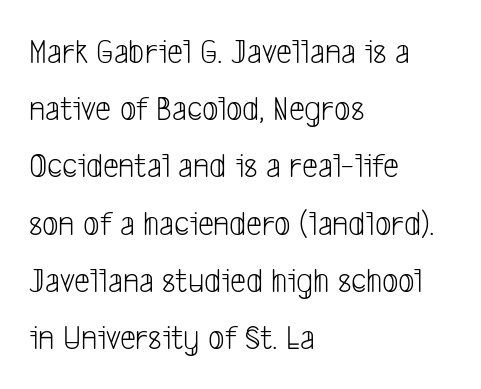
The image shows 36 px light, condensed sans-serif type; set left-aligned, normal line spacing (1.59x), normal letter spacing, not underlined; low stroke contrast and a medium x-height.
